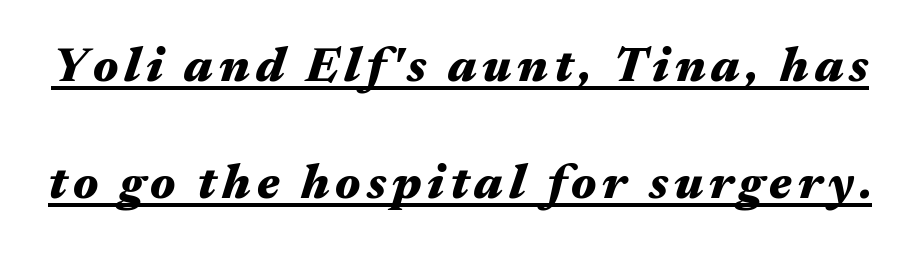
Q: Is the text bold? A: Yes.
Q: Is the text italic (slanted)? A: Yes, it leans right by about 17 degrees.
Q: Is the text underlined? A: Yes.
Q: Is the spacing between lines tight, normal or loose? A: Loose.
Q: Width (condensed, normal, or wide)? A: Wide.
Q: Stroke contrast? A: Medium.
Q: x-height? A: Medium.
Q: Monospaced? A: No.
